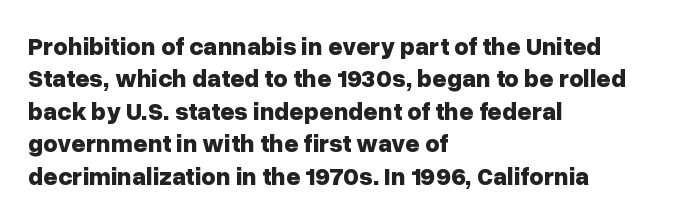
Q: Is the text bold? A: Yes.
Q: Is the text italic (slanted)? A: No, it is upright.
Q: Is the text underlined? A: No.
Q: How is the paragraph aligned? A: Left-aligned.
Q: Is the spacing between letters normal or unusually wide? A: Normal.
Q: Is the spacing between lines tight, normal or loose? A: Normal.
